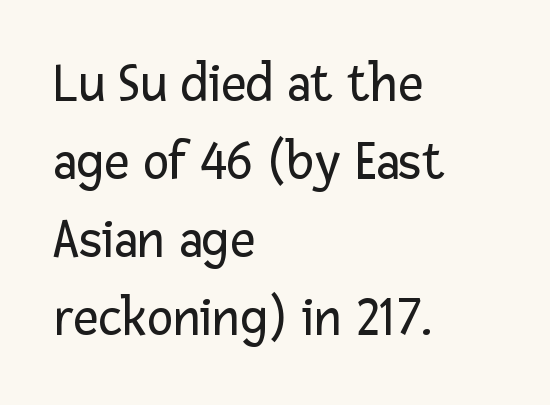
The image shows 55 px regular-weight sans-serif type, upright; set left-aligned, normal line spacing (1.42x), normal letter spacing, not underlined; low stroke contrast and a medium x-height.
